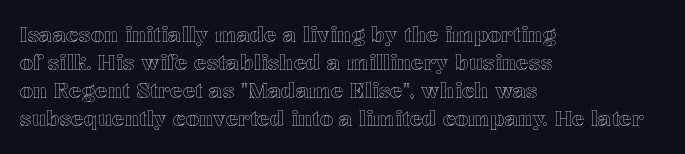
{"italic": "no", "underline": "no", "align": "left", "line_spacing": "normal", "line_spacing_ratio": 1.34, "letter_spacing": "normal", "letter_spacing_em": 0.0, "glyph_px": 21}
